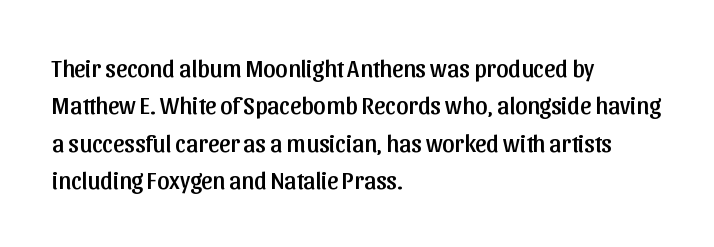
The image shows 24 px text type, upright; set left-aligned, normal line spacing (1.56x), normal letter spacing, not underlined.
